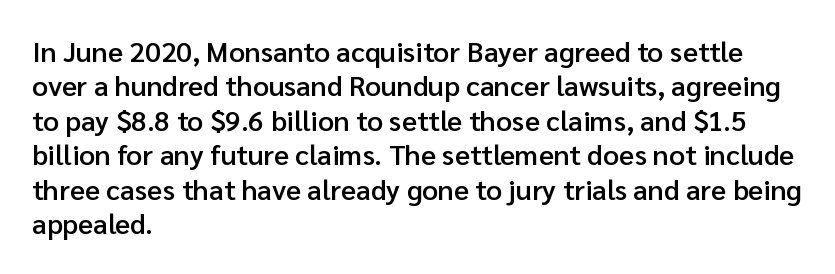
The image shows 28 px semibold sans-serif type, upright; set left-aligned, line spacing 1.23x, normal letter spacing, not underlined; low stroke contrast and a medium x-height.
